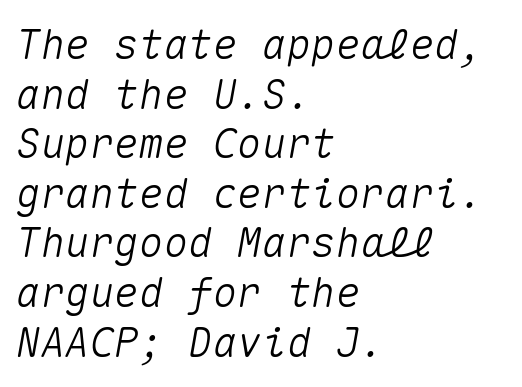
The image shows 41 px text type, italic (leaning right), monospaced; set left-aligned, line spacing 1.21x, normal letter spacing, not underlined; medium stroke contrast and a medium x-height.
